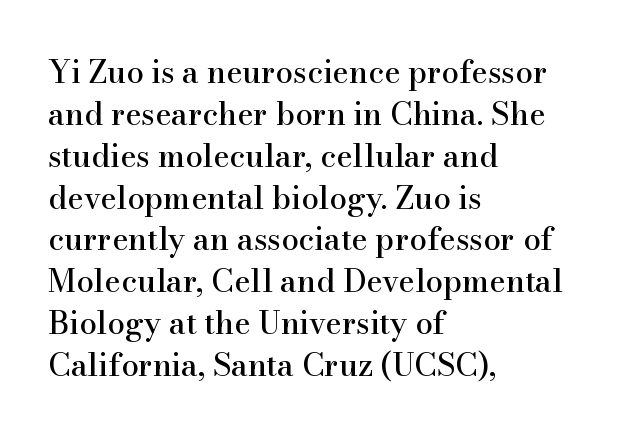
Q: Is the text italic (slanted)? A: No, it is upright.
Q: Is the typeface a serif or a sans-serif typeface? A: Serif.
Q: Is the text underlined? A: No.
Q: How is the paragraph aligned? A: Left-aligned.
Q: Is the spacing between letters normal or unusually wide? A: Normal.
Q: Is the spacing between lines tight, normal or loose? A: Normal.
Q: Width (condensed, normal, or wide)? A: Normal.
Q: Stroke contrast? A: High.
Q: x-height? A: Small.
Q: Monospaced? A: No.
